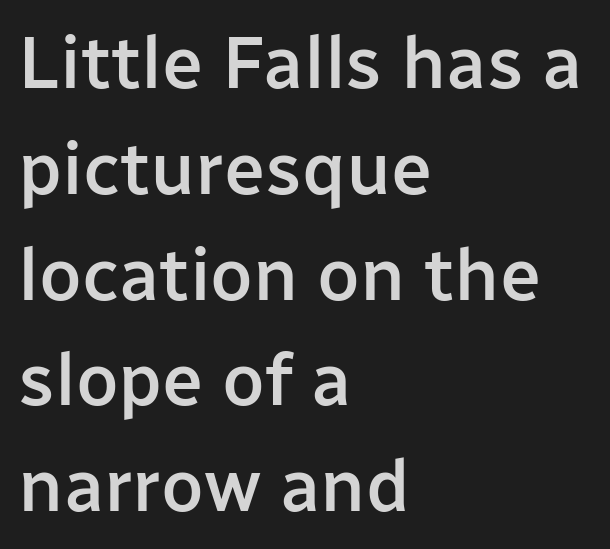
Compared with typical body copy, the letter spacing here is the same. The face used here is a semibold: visibly heavier than regular, lighter than bold. Is this a sans? Yes — the strokes have no serifs. The passage is arranged the way most books set body copy — flush left.
